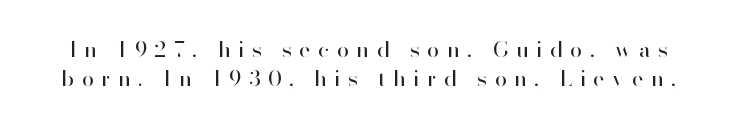
Q: Is the text bold? A: No.
Q: Is the text italic (slanted)? A: No, it is upright.
Q: Is the text underlined? A: No.
Q: Is the spacing between letters normal or unusually wide? A: Unusually wide.
Q: Is the spacing between lines tight, normal or loose? A: Normal.
